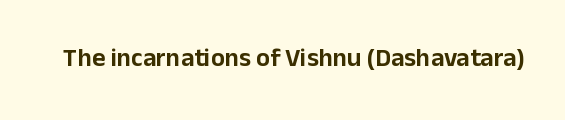
The image shows 26 px text type, upright; set normal letter spacing, not underlined.
